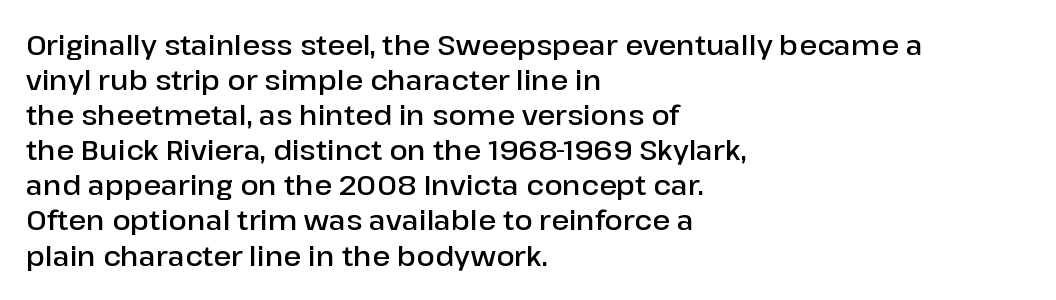
Heft: intermediate — a semibold. How are the letters spaced? Ordinarily, with no added tracking. A typesetter would call this leading conventional body-copy spacing. These lines are set flush left with a ragged right edge. No word sits above an underline. Posture: vertical.
